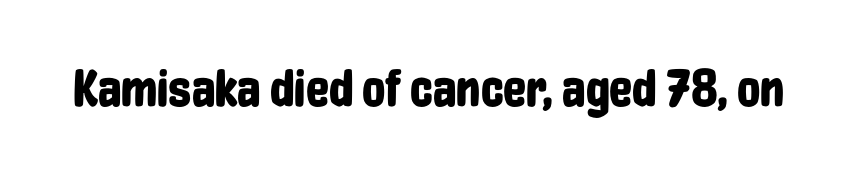
Q: Is the text italic (slanted)? A: No, it is upright.
Q: Is the typeface a serif or a sans-serif typeface? A: Sans-serif.
Q: Is the text underlined? A: No.
Q: Is the spacing between letters normal or unusually wide? A: Normal.
Q: Width (condensed, normal, or wide)? A: Condensed.
Q: Stroke contrast? A: Low.
Q: x-height? A: Medium.
Q: Monospaced? A: No.
